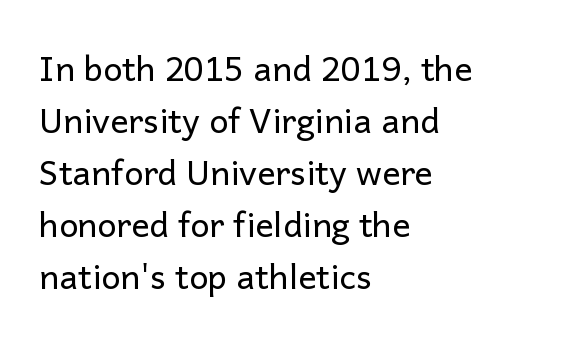
Q: Is the text bold? A: No.
Q: Is the text italic (slanted)? A: No, it is upright.
Q: Is the typeface a serif or a sans-serif typeface? A: Sans-serif.
Q: Is the text underlined? A: No.
Q: How is the paragraph aligned? A: Left-aligned.
Q: Is the spacing between letters normal or unusually wide? A: Normal.
Q: Is the spacing between lines tight, normal or loose? A: Normal.
Q: Width (condensed, normal, or wide)? A: Normal.
Q: Stroke contrast? A: Low.
Q: x-height? A: Medium.
Q: Monospaced? A: No.
